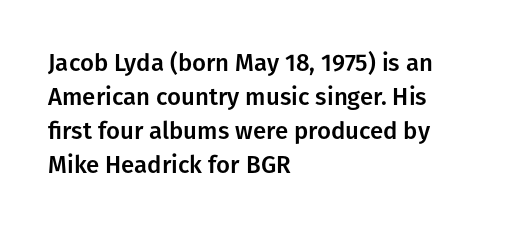
{"italic": "no", "underline": "no", "align": "left", "line_spacing": "normal", "line_spacing_ratio": 1.41, "letter_spacing": "normal", "letter_spacing_em": 0.0, "glyph_px": 24}
